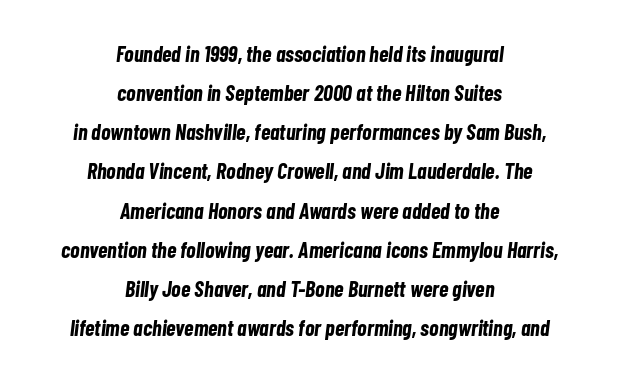
{"italic": "yes", "lean": "right", "slant_degrees": 7, "bold": "yes", "underline": "no", "align": "center", "line_spacing_ratio": 1.78, "letter_spacing": "normal", "letter_spacing_em": 0.0, "glyph_px": 22}
